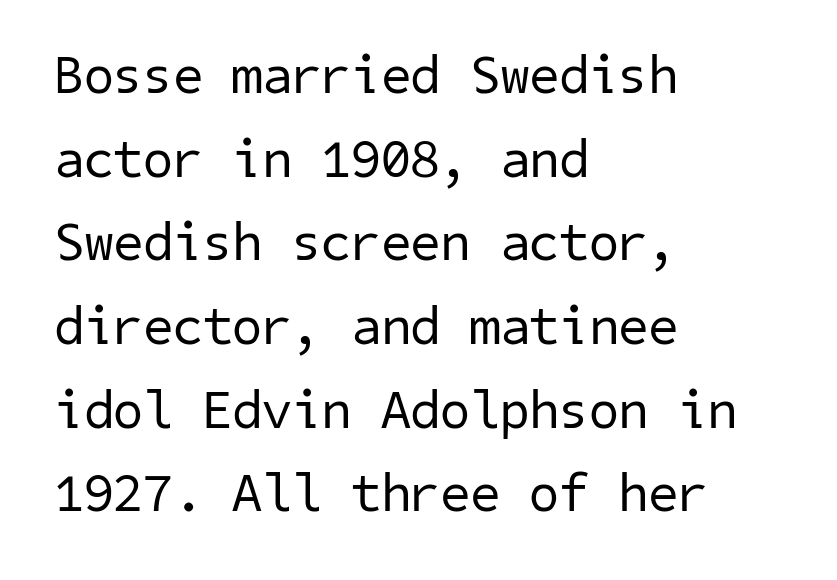
The image shows 54 px regular-weight sans-serif type; set left-aligned, normal line spacing (1.55x), normal letter spacing, not underlined; low stroke contrast and a medium x-height.
